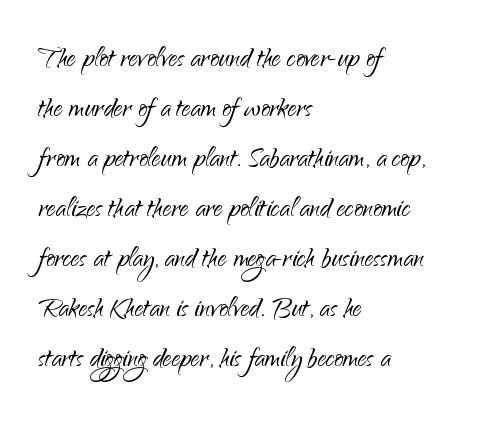
{"serif": "no", "bold": "no", "weight": "light", "width": "normal", "stroke_contrast": "low", "x_height": "small", "monospaced": "no", "underline": "no", "align": "left", "line_spacing": "normal", "line_spacing_ratio": 1.43, "letter_spacing": "normal", "letter_spacing_em": 0.0, "glyph_px": 35}
